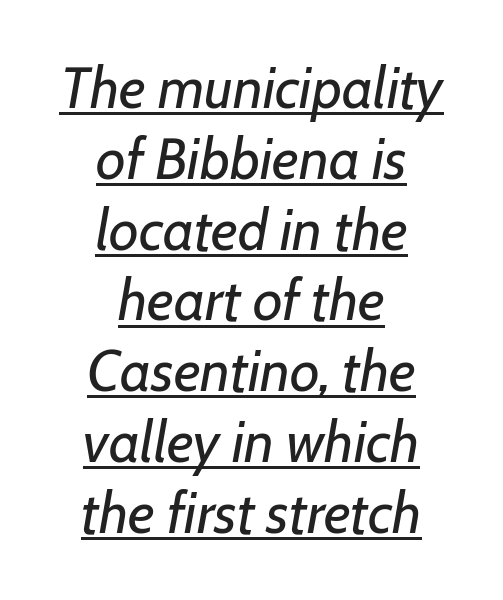
Q: Is the text bold? A: No.
Q: Is the text italic (slanted)? A: Yes, it leans right by about 7 degrees.
Q: Is the text underlined? A: Yes.
Q: How is the paragraph aligned? A: Centered.
Q: Is the spacing between letters normal or unusually wide? A: Normal.
Q: Width (condensed, normal, or wide)? A: Normal.
Q: Stroke contrast? A: Low.
Q: x-height? A: Medium.
Q: Monospaced? A: No.
